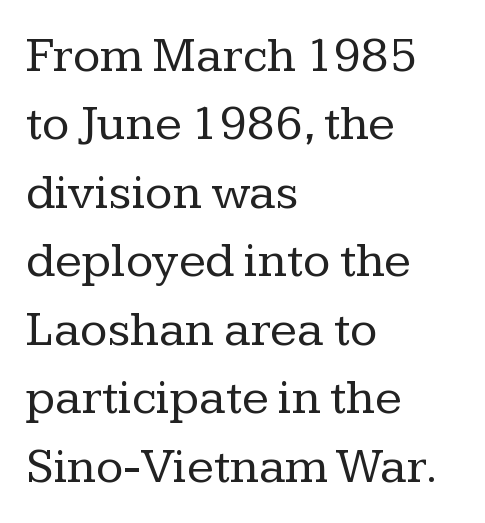
{"serif": "yes", "italic": "no", "bold": "no", "weight": "regular", "width": "normal", "stroke_contrast": "low", "x_height": "medium", "monospaced": "no", "underline": "no", "align": "left", "line_spacing": "normal", "line_spacing_ratio": 1.37, "letter_spacing": "normal", "letter_spacing_em": 0.0, "glyph_px": 50}
